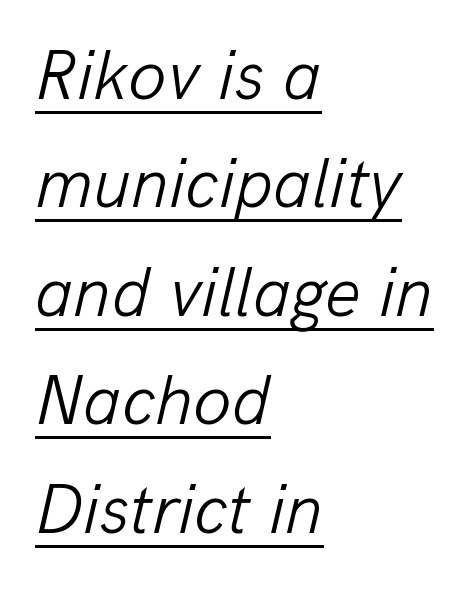
The passage is arranged the way most books set body copy — flush left. Nobody touched the tracking dial on this one. A baseline rule has been typeset under these characters. No chunkiness to these letters — they're not bold. A typesetter would call this proportional, since set widths differ per character. The typography opts for an oblique posture over an upright one.
